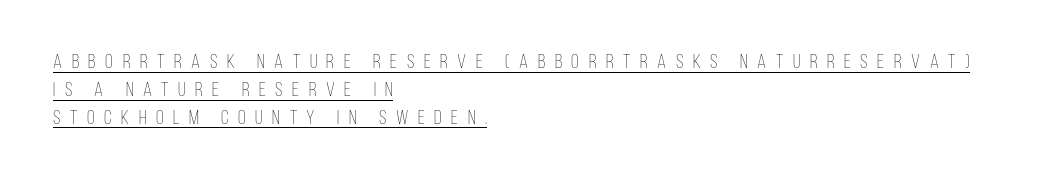
Q: Is the text bold? A: No.
Q: Is the text italic (slanted)? A: No, it is upright.
Q: Is the text underlined? A: Yes.
Q: How is the paragraph aligned? A: Left-aligned.
Q: Is the spacing between letters normal or unusually wide? A: Unusually wide.
Q: Is the spacing between lines tight, normal or loose? A: Normal.
